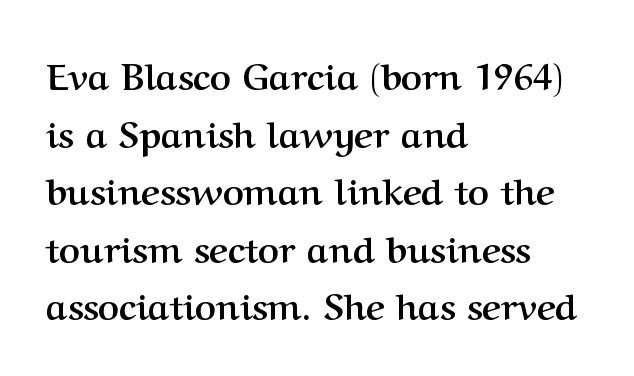
Q: Is the text bold? A: Yes.
Q: Is the text italic (slanted)? A: No, it is upright.
Q: Is the typeface a serif or a sans-serif typeface? A: Serif.
Q: Is the text underlined? A: No.
Q: How is the paragraph aligned? A: Left-aligned.
Q: Is the spacing between letters normal or unusually wide? A: Normal.
Q: Is the spacing between lines tight, normal or loose? A: Normal.
Q: Width (condensed, normal, or wide)? A: Normal.
Q: Stroke contrast? A: Medium.
Q: x-height? A: Medium.
Q: Monospaced? A: No.
